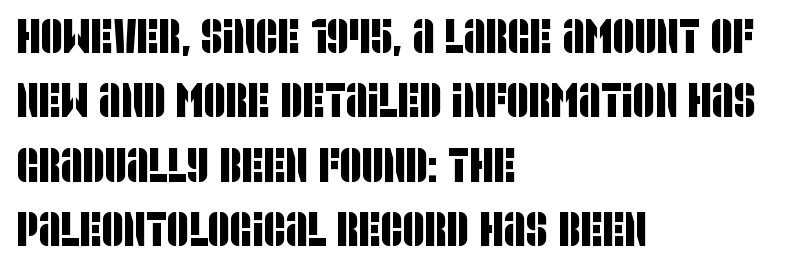
The image shows 48 px condensed sans-serif type; set left-aligned, normal line spacing (1.34x), normal letter spacing, not underlined; low stroke contrast and a large x-height.
